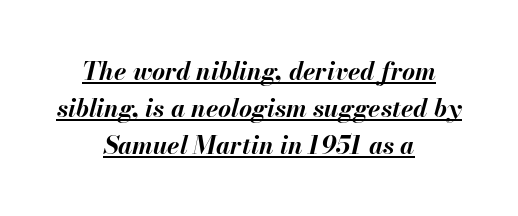
The image shows 25 px bold type, italic (leaning right); set centered, normal line spacing (1.49x), normal letter spacing, underlined.
